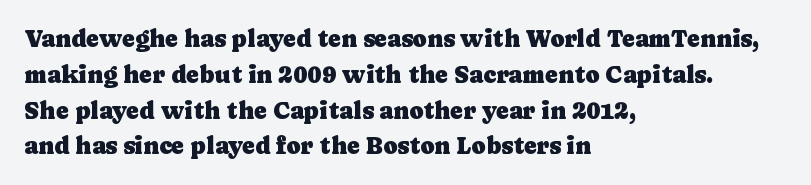
{"italic": "no", "underline": "no", "align": "left", "line_spacing": "normal", "line_spacing_ratio": 1.49, "letter_spacing": "normal", "letter_spacing_em": 0.0, "glyph_px": 24}
